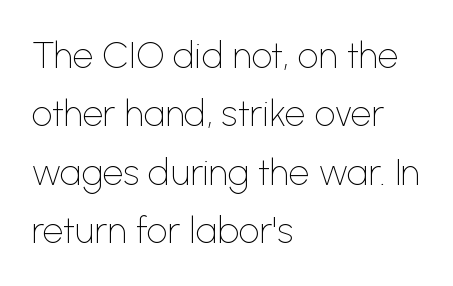
{"serif": "no", "italic": "no", "bold": "no", "weight": "thin", "width": "normal", "stroke_contrast": "low", "x_height": "medium", "monospaced": "no", "underline": "no", "align": "left", "line_spacing": "normal", "line_spacing_ratio": 1.58, "letter_spacing": "normal", "letter_spacing_em": 0.0, "glyph_px": 37}
